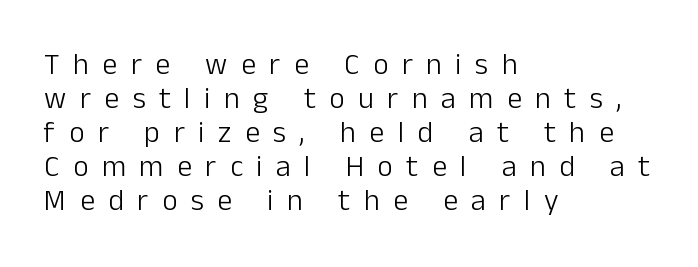
The rendering anchors every line to the left-hand side. Ascenders rise straight up at ninety degrees. Is this a fixed-width face? No — the glyphs have proportional, varying widths. This sample trades vertical openness for compactness between lines. This sample uses a sans-serif face.
